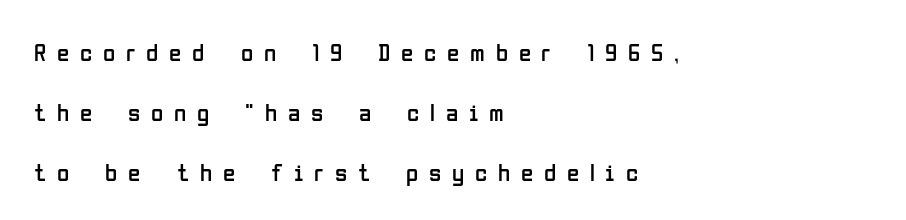
This sample trades compactness for vertical openness between lines. Heaviness? Minimal to ordinary, like unemphasized prose. Does the copy run flush right? No — it runs flush left. Bare-footed words on every line. The typography opts for an upright posture over an oblique one. The letters are spread apart with noticeably loose tracking.
